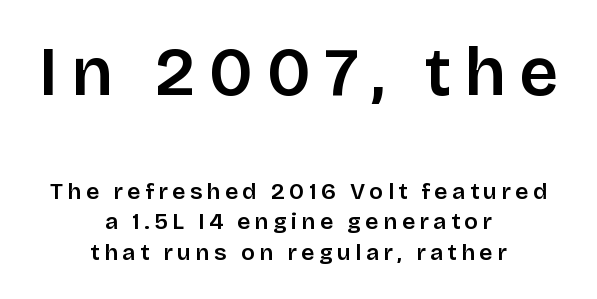
Regarding serifs, this sample does without them. Leftover space on each line is divided equally before and after the words. How would I describe the line gaps? Plain and ordinary. The specimen reads as upright at a glance. Only glyphs here, with clear space below each row. The rendering uses natural spacing where letterforms have individual widths.
